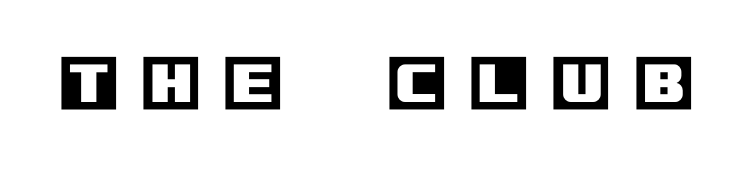
The image shows 61 px text type, upright; set unusually wide letter spacing (+0.37 em), not underlined; a large x-height.
